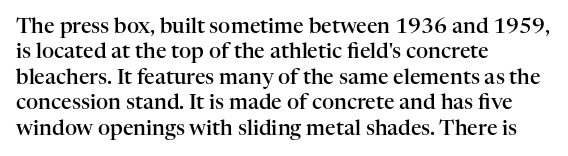
{"italic": "no", "bold": "semi", "underline": "no", "align": "left", "line_spacing_ratio": 1.21, "letter_spacing": "normal", "letter_spacing_em": 0.0, "glyph_px": 21}
